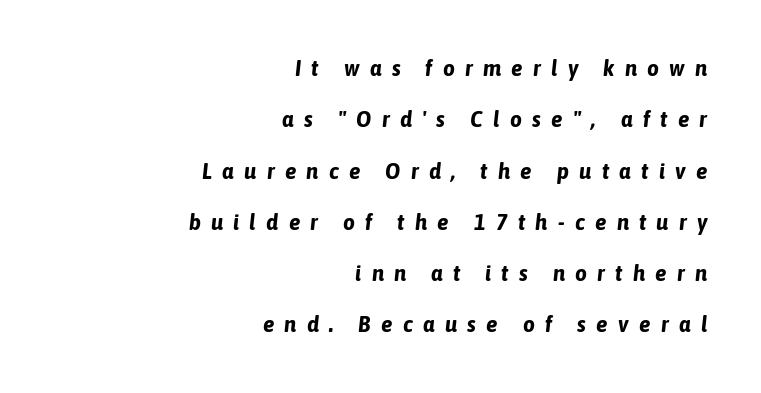
Quick note: underline off. Compared with typical body copy, the letter spacing here is much looser. On the weight axis this lands at bold, roughly 700. Airy leading. The compositor pushed each line to the right boundary.
